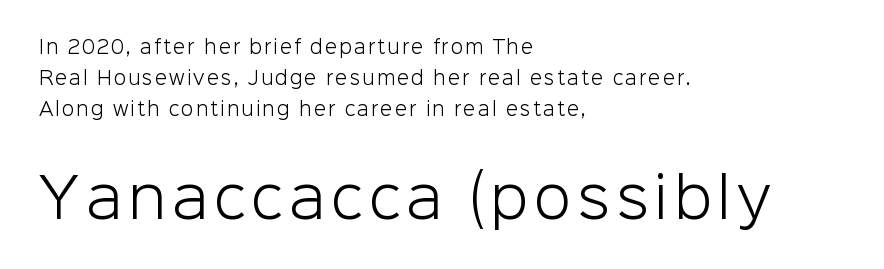
{"serif": "no", "italic": "no", "bold": "no", "weight": "light", "width": "normal", "stroke_contrast": "low", "x_height": "medium", "monospaced": "no", "underline": "no", "align": "left", "line_spacing_ratio": 1.71, "larger_block": "second", "size_ratio": 3.0, "glyph_px": 54}
